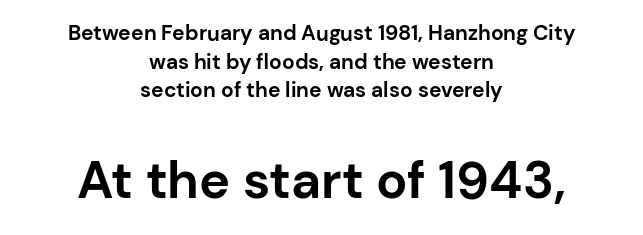
{"serif": "no", "italic": "no", "bold": "yes", "weight": "bold", "width": "normal", "stroke_contrast": "low", "x_height": "medium", "monospaced": "no", "underline": "no", "align": "center", "line_spacing": "normal", "line_spacing_ratio": 1.36, "letter_spacing": "normal", "letter_spacing_em": 0.0, "larger_block": "second", "size_ratio": 2.48, "glyph_px": 52}
